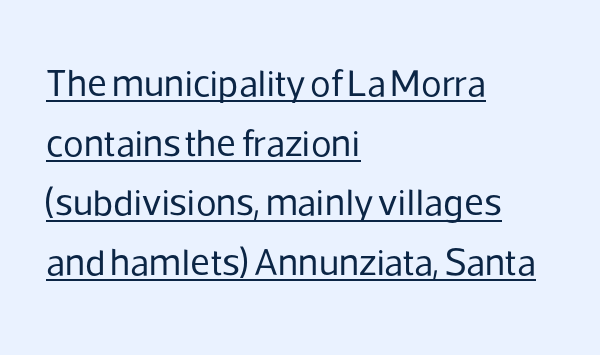
The image shows 38 px regular-weight sans-serif type, upright; set left-aligned, normal line spacing (1.57x), normal letter spacing, underlined; low stroke contrast and a medium x-height.
